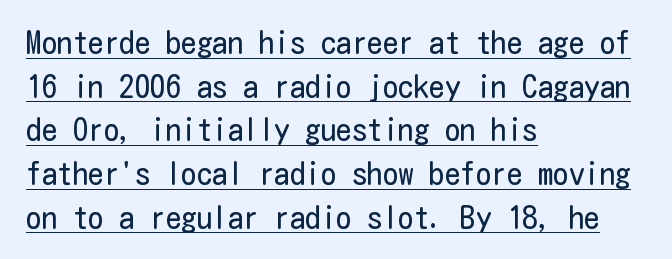
{"serif": "no", "italic": "no", "bold": "no", "weight": "regular", "width": "condensed", "stroke_contrast": "low", "x_height": "medium", "underline": "yes", "align": "left", "line_spacing": "normal", "line_spacing_ratio": 1.41, "letter_spacing": "normal", "letter_spacing_em": 0.0, "glyph_px": 31}
